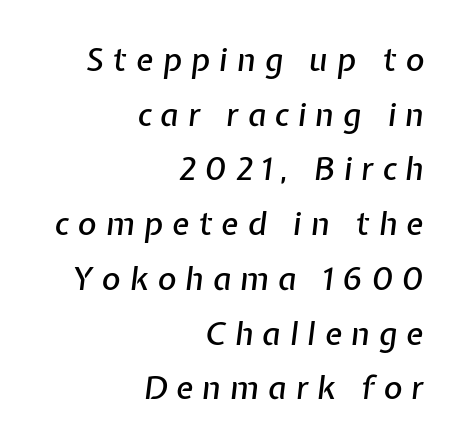
Words float on clear page, feet unadorned. Emphasis-style slanted type is in use. Think of a printed novel: that variable character pitch is what you see here. The ragged edge is on the left, which tells us the setting is flush right. Loose tracking; the words dissolve into strings of separated letters.
